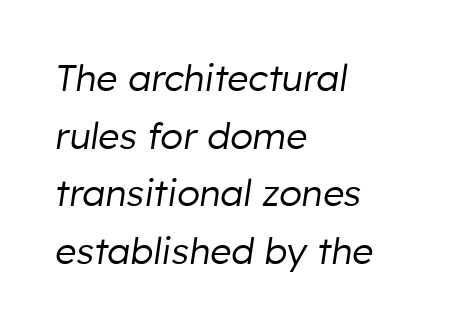
The image shows 37 px regular-weight type, italic (leaning right); set left-aligned, normal line spacing (1.56x), normal letter spacing, not underlined; low stroke contrast and a medium x-height.
